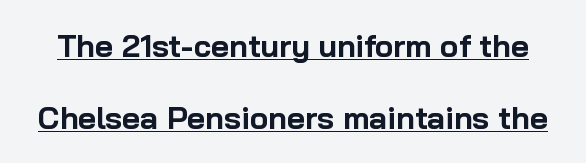
Q: Is the text bold? A: Yes.
Q: Is the text italic (slanted)? A: No, it is upright.
Q: Is the typeface a serif or a sans-serif typeface? A: Sans-serif.
Q: Is the text underlined? A: Yes.
Q: Is the spacing between letters normal or unusually wide? A: Normal.
Q: Is the spacing between lines tight, normal or loose? A: Loose.
Q: Width (condensed, normal, or wide)? A: Normal.
Q: Stroke contrast? A: Low.
Q: x-height? A: Medium.
Q: Monospaced? A: No.
